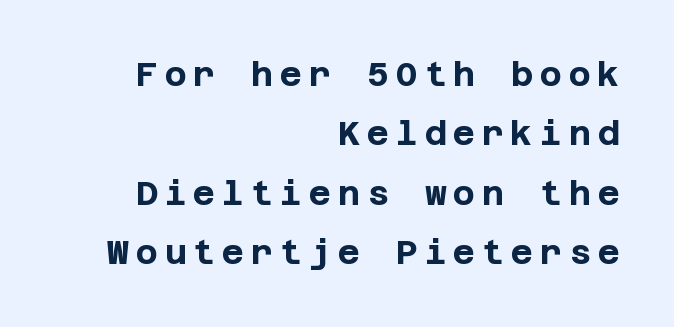
The lettering stays uniformly vertical, giving the passage a roman look. A full-strength bold gives these letters their thick strokes. The rendering inserts visible extra space after every character. The space beneath each line is pristine and unruled. A sans-serif font was chosen for this passage. This rendering uses right alignment, leaving the left contour irregular.
